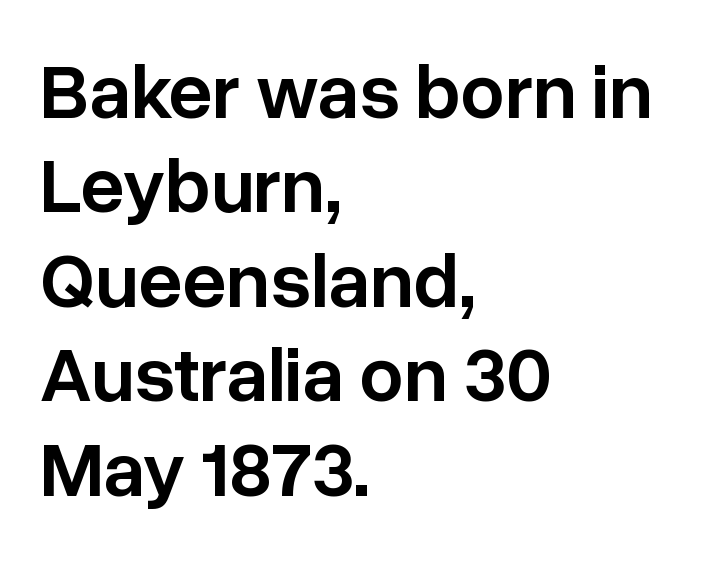
Q: Is the text bold? A: Semi-bold.
Q: Is the text italic (slanted)? A: No, it is upright.
Q: Is the typeface a serif or a sans-serif typeface? A: Sans-serif.
Q: Is the text underlined? A: No.
Q: How is the paragraph aligned? A: Left-aligned.
Q: Is the spacing between letters normal or unusually wide? A: Normal.
Q: Width (condensed, normal, or wide)? A: Normal.
Q: Stroke contrast? A: Low.
Q: x-height? A: Medium.
Q: Monospaced? A: No.
